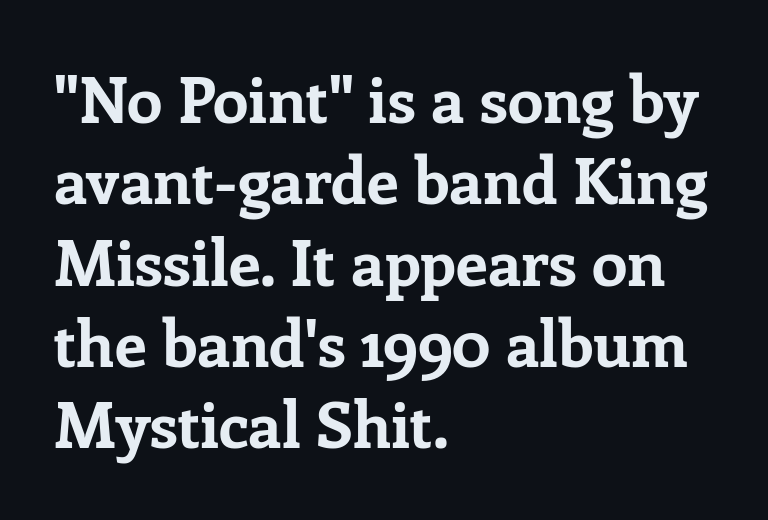
{"serif": "yes", "italic": "no", "bold": "yes", "weight": "bold", "width": "normal", "stroke_contrast": "low", "x_height": "medium", "monospaced": "no", "underline": "no", "align": "left", "line_spacing": "normal", "line_spacing_ratio": 1.27, "letter_spacing": "normal", "letter_spacing_em": 0.0, "glyph_px": 64}
